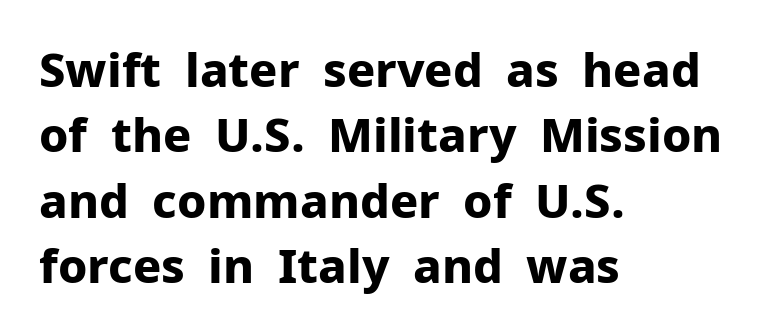
{"serif": "no", "italic": "no", "bold": "yes", "weight": "bold", "width": "normal", "stroke_contrast": "low", "x_height": "medium", "monospaced": "no", "underline": "no", "align": "left", "line_spacing": "normal", "line_spacing_ratio": 1.39, "letter_spacing": "normal", "letter_spacing_em": 0.0, "glyph_px": 47}
